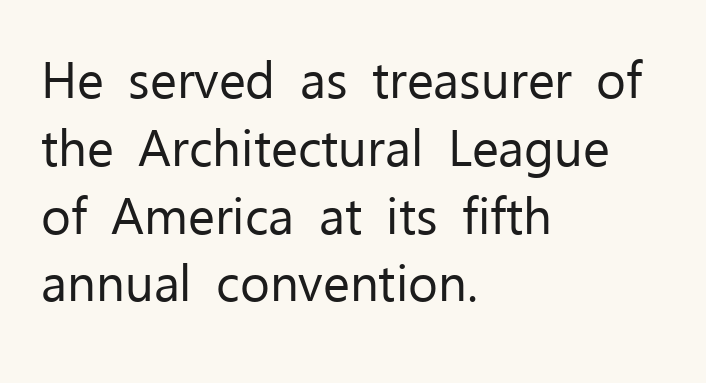
The passage shown stacks its lines at a standard gap. The typeface chosen for these lines omits serifs. The lettering holds an erect, upright posture throughout. Between one letter and the next there's only the usual sliver of space.
